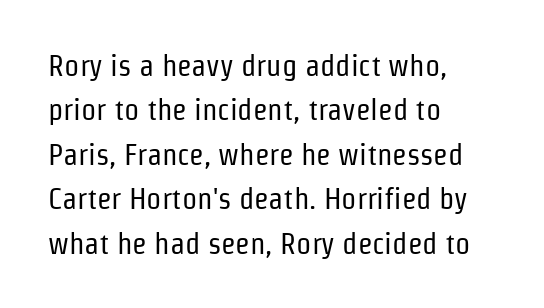
Has an underline been added? It has not. The vertical gap from one line to the next is medium. These lines are rendered in a variable-pitch font. The passage shown is not bold in any degree. The letters sit at their default tracking, neither squeezed nor spread. The rag falls on the right side of this text block.
